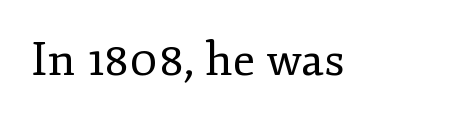
{"serif": "yes", "italic": "no", "bold": "no", "weight": "regular", "width": "normal", "stroke_contrast": "low", "x_height": "small", "monospaced": "no", "underline": "no", "letter_spacing": "normal", "letter_spacing_em": 0.0, "glyph_px": 46}
